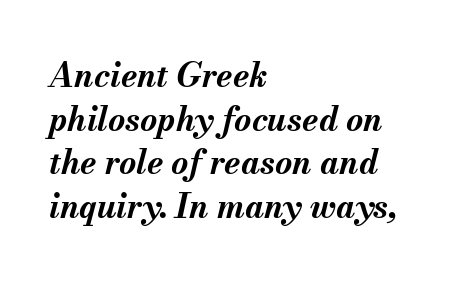
The image shows 33 px bold type, italic (leaning right); set left-aligned, normal line spacing (1.32x), normal letter spacing, not underlined; medium stroke contrast and a small x-height.
